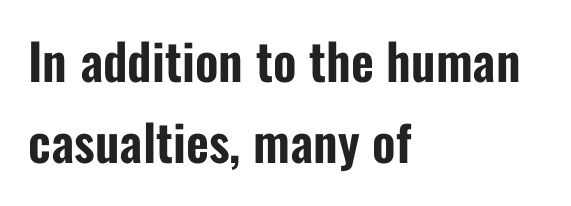
These lines are composed in type without serifs. Summary of vertical rhythm: regular, with standard interline spacing. The rendering keeps characters at their native spacing. It's the straight-up-and-down kind of type. The space beneath each line is pristine and unruled.
